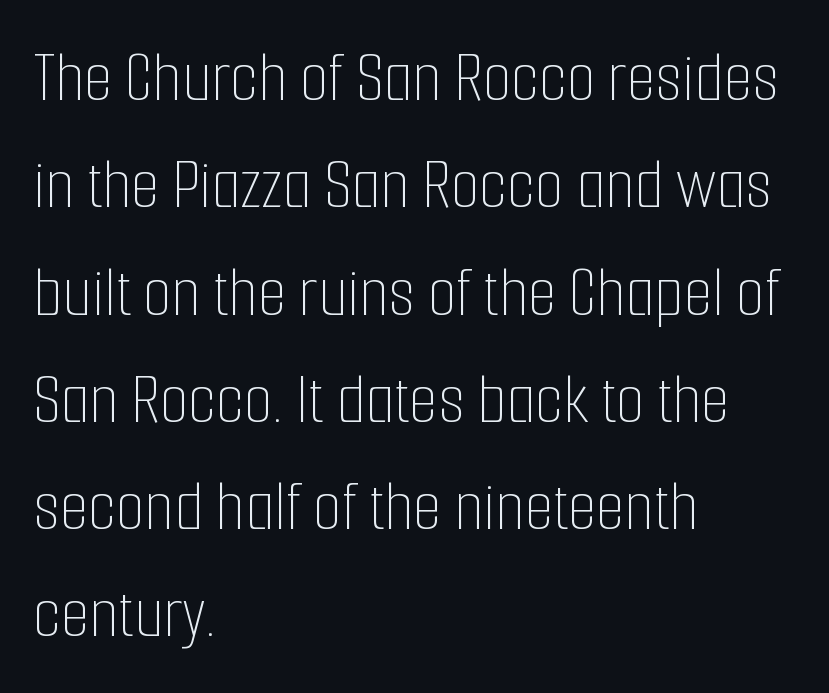
Letters rest on an invisible, unmarked baseline. The vertical gap from one line to the next is medium. Do the characters align in a grid? No, the font is proportional. The passage shown is not bold in any degree. Caption: multi-line text, flush left, ragged right.
